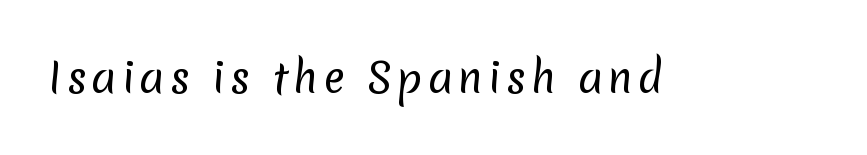
Clear beneath every line of the passage. Each letter keeps its own natural width here, so spacing adapts to shape. Nothing sits at the stroke ends, so this counts as sans-serif. Letters have the restrained weight of plain body copy at most.
